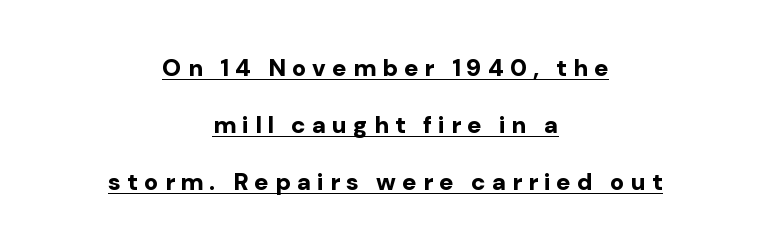
{"italic": "no", "bold": "yes", "underline": "yes", "align": "center", "line_spacing": "loose", "line_spacing_ratio": 2.37, "letter_spacing": "wide", "letter_spacing_em": 0.25, "glyph_px": 24}
